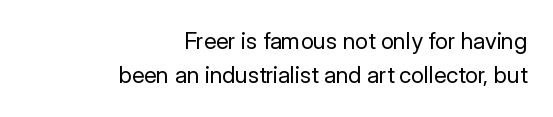
The image shows 23 px text type, upright; set right-aligned, normal line spacing (1.48x), normal letter spacing, not underlined.
